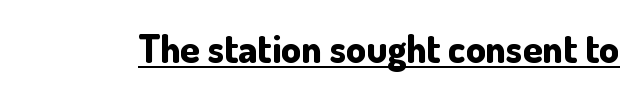
The image shows 39 px bold sans-serif type, upright; set normal letter spacing, underlined; low stroke contrast and a small x-height.
